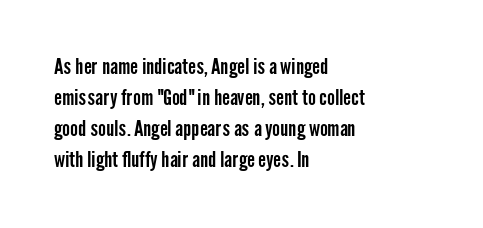
Does the copy run flush right? No — it runs flush left. The specimen reads as upright at a glance. Between one letter and the next there's only the usual sliver of space. The designer left line spacing at the default.
